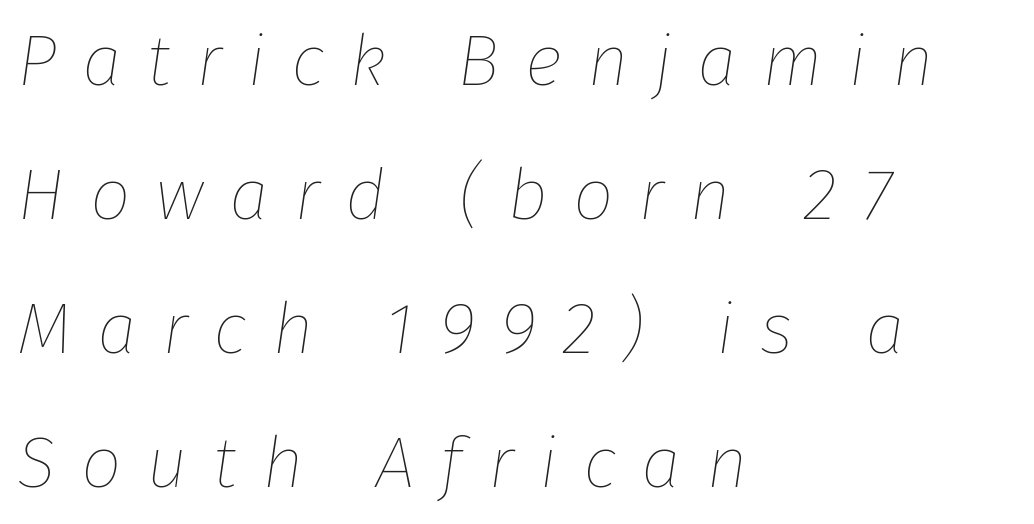
Q: Is the text bold? A: No.
Q: Is the text italic (slanted)? A: Yes, it leans right by about 8 degrees.
Q: Is the text underlined? A: No.
Q: How is the paragraph aligned? A: Left-aligned.
Q: Is the spacing between letters normal or unusually wide? A: Unusually wide.
Q: Width (condensed, normal, or wide)? A: Normal.
Q: Stroke contrast? A: Low.
Q: x-height? A: Medium.
Q: Monospaced? A: No.
